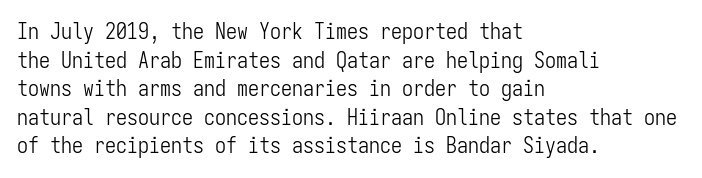
Q: Is the text bold? A: No.
Q: Is the text italic (slanted)? A: No, it is upright.
Q: Is the text underlined? A: No.
Q: How is the paragraph aligned? A: Left-aligned.
Q: Is the spacing between letters normal or unusually wide? A: Normal.
Q: Is the spacing between lines tight, normal or loose? A: Normal.
